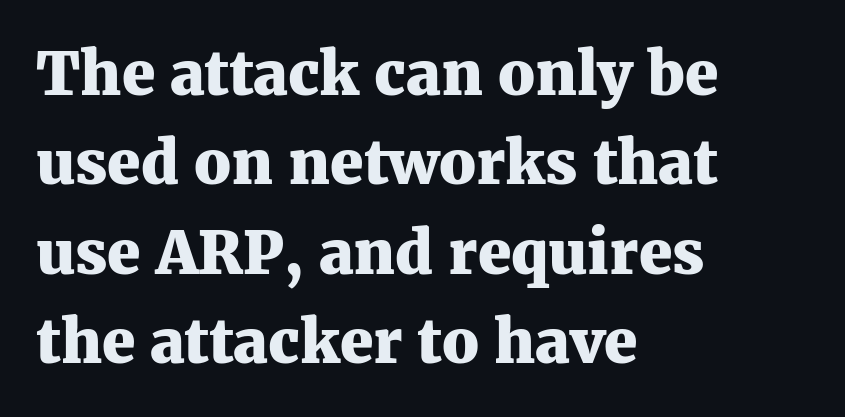
Q: Is the text bold? A: Yes.
Q: Is the text italic (slanted)? A: No, it is upright.
Q: Is the typeface a serif or a sans-serif typeface? A: Serif.
Q: Is the text underlined? A: No.
Q: How is the paragraph aligned? A: Left-aligned.
Q: Is the spacing between letters normal or unusually wide? A: Normal.
Q: Is the spacing between lines tight, normal or loose? A: Normal.
Q: Width (condensed, normal, or wide)? A: Normal.
Q: Stroke contrast? A: Medium.
Q: x-height? A: Medium.
Q: Monospaced? A: No.
